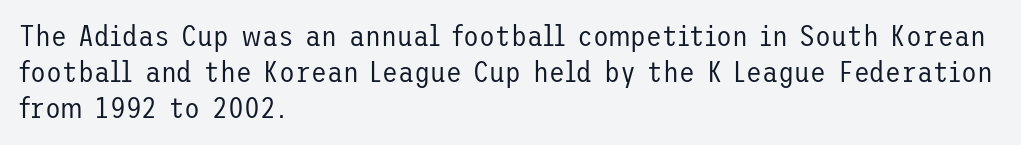
The image shows 29 px regular-weight sans-serif type, upright; set left-aligned, normal line spacing (1.25x), normal letter spacing, not underlined; low stroke contrast and a medium x-height.
